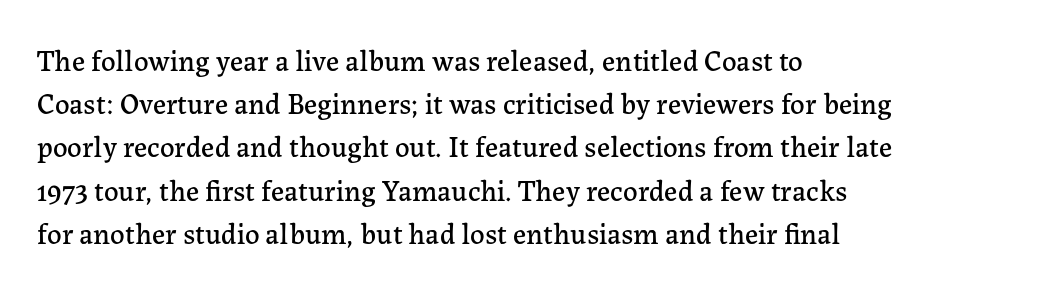
The image shows 29 px serif type, upright; set left-aligned, normal line spacing (1.49x), normal letter spacing, not underlined; low stroke contrast and a medium x-height.
